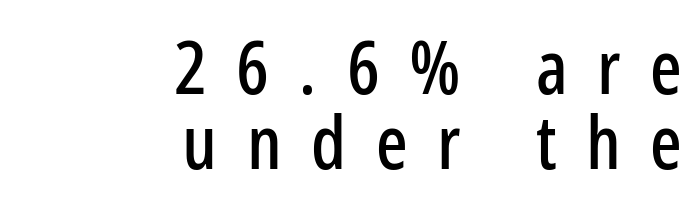
The image shows 74 px condensed sans-serif type, upright; set right-aligned, tight line spacing (1.01x), unusually wide letter spacing (+0.4 em), not underlined; low stroke contrast and a medium x-height.
